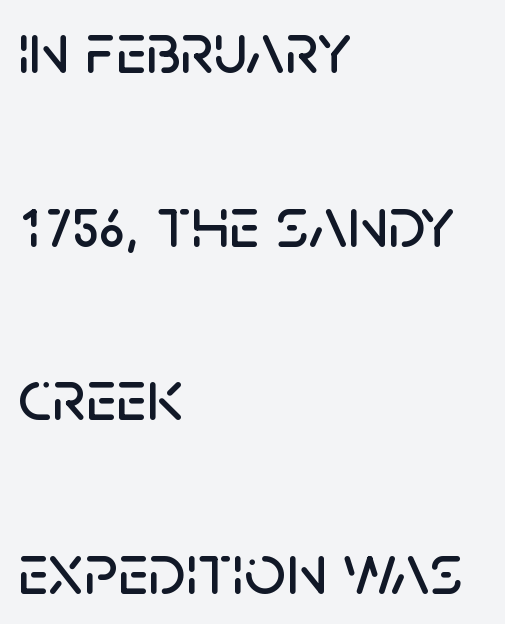
Glyph-to-glyph distance matches everyday printed text. Rendered with straight, roman letterforms. Stroke terminals: plain, sans-serif. What's the leading like? Stretched, with rows far apart.
